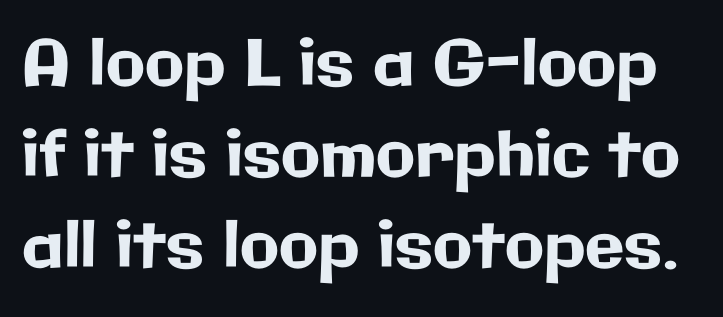
The image shows 64 px sans-serif type, upright; set normal line spacing (1.42x), normal letter spacing, not underlined; low stroke contrast and a medium x-height.
